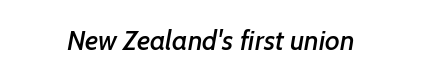
Nothing sits at the stroke ends, so this counts as sans-serif. Proportional: the letters do not fall into vertical columns. The glyphs are unaccompanied by any horizontal stroke below them. The letters sit at their default tracking, neither squeezed nor spread.
